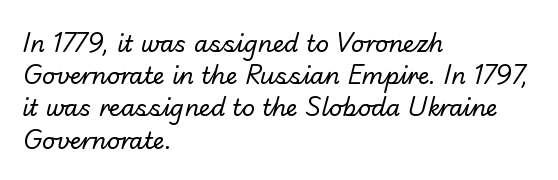
Q: Is the text bold? A: No.
Q: Is the text underlined? A: No.
Q: How is the paragraph aligned? A: Left-aligned.
Q: Is the spacing between letters normal or unusually wide? A: Normal.
Q: Is the spacing between lines tight, normal or loose? A: Normal.
